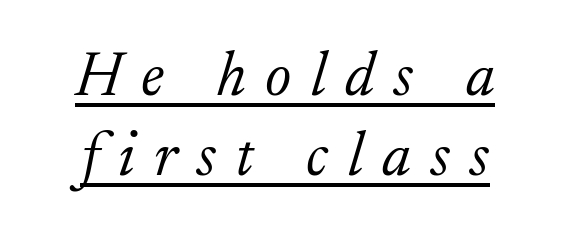
Compared with undecorated copy, this sample adds a rule below the words. Line spacing here is normal. Italic: yes, the glyphs are oblique. Bold? No — there's no thickening of the strokes. Yep, those are serifs on the letters. How are the letters spaced? Widely, with obvious added tracking.
